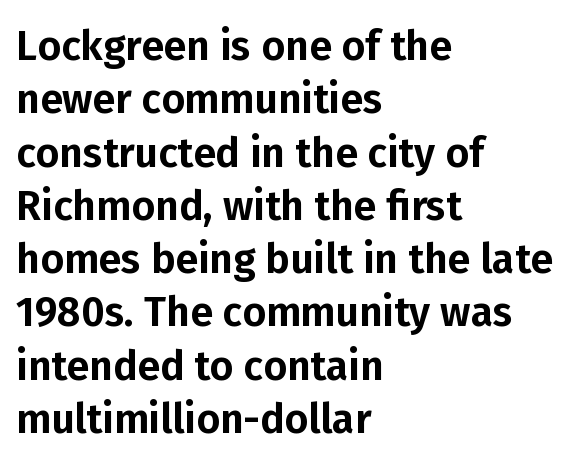
Q: Is the text italic (slanted)? A: No, it is upright.
Q: Is the typeface a serif or a sans-serif typeface? A: Sans-serif.
Q: Is the text underlined? A: No.
Q: How is the paragraph aligned? A: Left-aligned.
Q: Is the spacing between letters normal or unusually wide? A: Normal.
Q: Is the spacing between lines tight, normal or loose? A: Normal.
Q: Width (condensed, normal, or wide)? A: Normal.
Q: Stroke contrast? A: Low.
Q: x-height? A: Medium.
Q: Monospaced? A: No.
